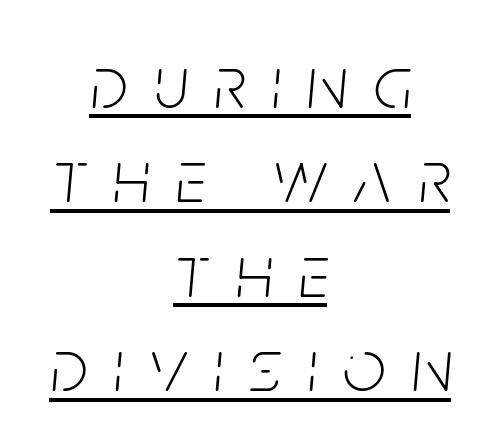
If you folded the block vertically in half, each line would mirror itself in length. Is the type slanted? Yes — the strokes lean at a clear angle. Vertical spacing — default. The face used here is rendered with a markedly widened letterfit. Beneath each row of characters lies a ruled line. Is this a heavy cut? Hardly; it is regular or lighter.
